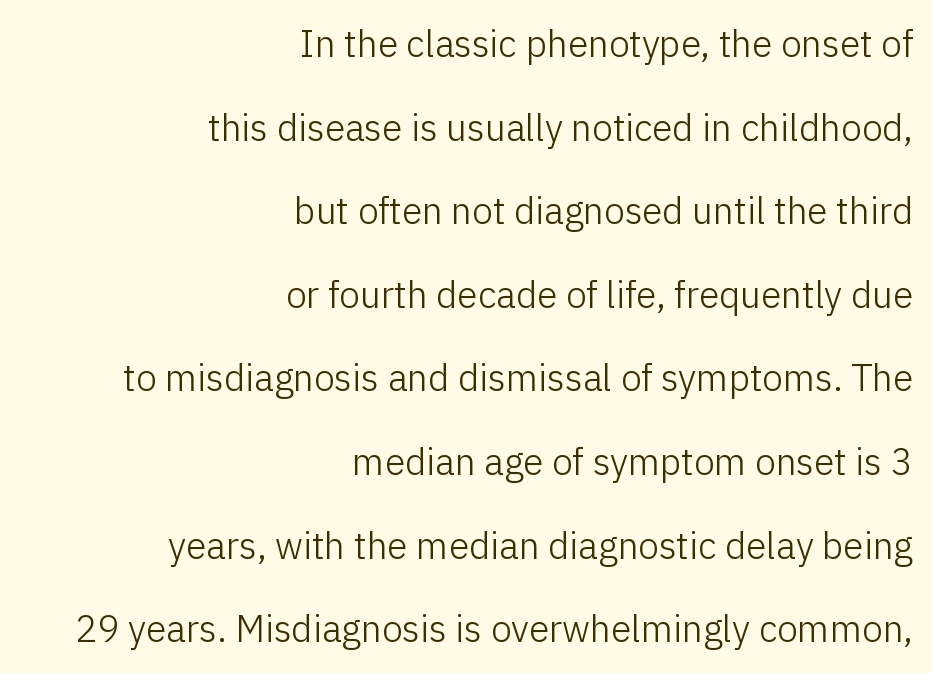
Q: Is the text bold? A: No.
Q: Is the text italic (slanted)? A: No, it is upright.
Q: Is the typeface a serif or a sans-serif typeface? A: Sans-serif.
Q: Is the text underlined? A: No.
Q: How is the paragraph aligned? A: Right-aligned.
Q: Is the spacing between letters normal or unusually wide? A: Normal.
Q: Is the spacing between lines tight, normal or loose? A: Loose.
Q: Width (condensed, normal, or wide)? A: Normal.
Q: Stroke contrast? A: Low.
Q: x-height? A: Medium.
Q: Monospaced? A: No.
